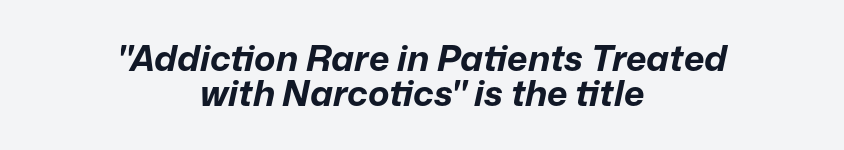
Q: Is the text bold? A: Yes.
Q: Is the text italic (slanted)? A: Yes, it leans right by about 12 degrees.
Q: Is the text underlined? A: No.
Q: How is the paragraph aligned? A: Centered.
Q: Is the spacing between letters normal or unusually wide? A: Normal.
Q: Is the spacing between lines tight, normal or loose? A: Tight.
Q: Width (condensed, normal, or wide)? A: Normal.
Q: Stroke contrast? A: Low.
Q: x-height? A: Medium.
Q: Monospaced? A: No.
